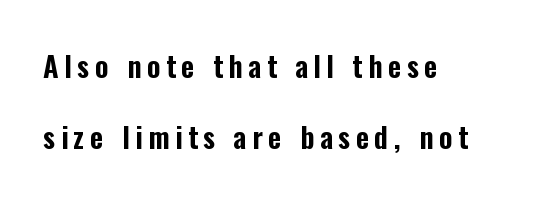
The image shows 29 px condensed sans-serif type, upright; set left-aligned, loose line spacing (2.45x), not underlined; low stroke contrast and a medium x-height.
